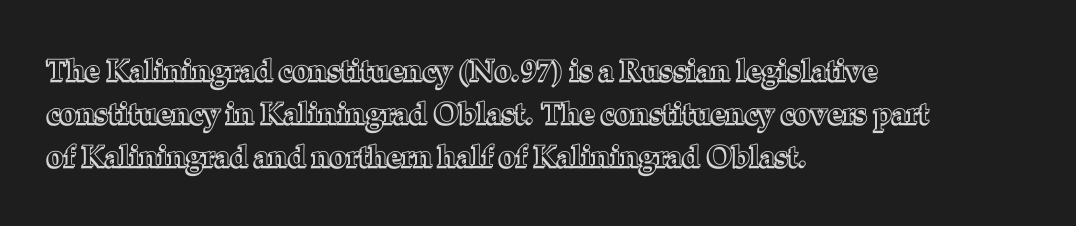
Standard letterfit; no display-style spreading of the glyphs. Rendered with straight, roman letterforms. The rendering uses a moderate line-height, typical for paragraphs. The passage shown is not underscored anywhere. These lines are rendered in a variable-pitch font.
